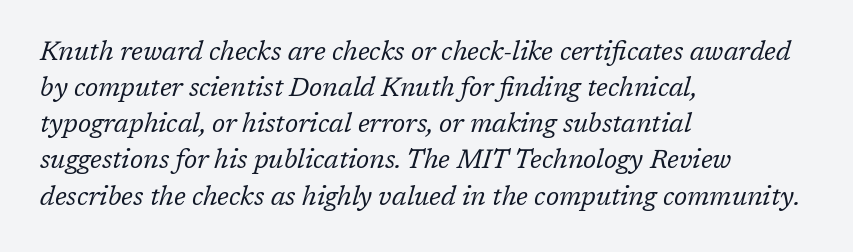
Q: Is the text bold? A: No.
Q: Is the text italic (slanted)? A: Yes, it leans right by about 17 degrees.
Q: Is the text underlined? A: No.
Q: How is the paragraph aligned? A: Left-aligned.
Q: Is the spacing between letters normal or unusually wide? A: Normal.
Q: Is the spacing between lines tight, normal or loose? A: Normal.
